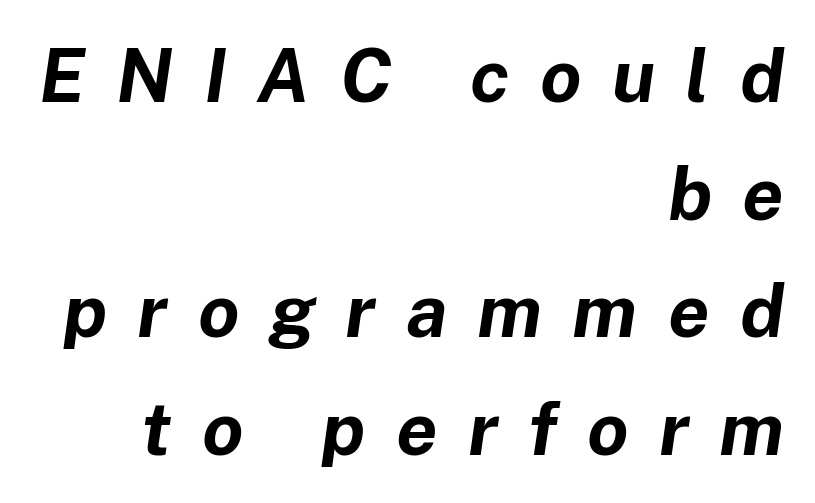
{"italic": "yes", "lean": "right", "slant_degrees": 8, "bold": "yes", "weight": "bold", "width": "normal", "stroke_contrast": "low", "x_height": "medium", "monospaced": "no", "underline": "no", "align": "right", "line_spacing": "normal", "line_spacing_ratio": 1.59, "letter_spacing": "wide", "letter_spacing_em": 0.41, "glyph_px": 74}
